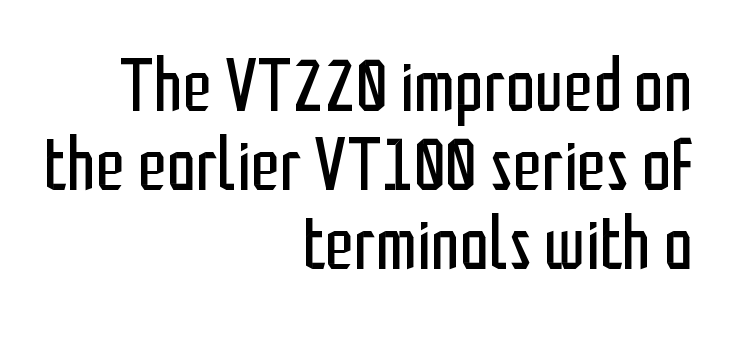
Q: Is the text bold? A: No.
Q: Is the text italic (slanted)? A: No, it is upright.
Q: Is the typeface a serif or a sans-serif typeface? A: Sans-serif.
Q: Is the text underlined? A: No.
Q: How is the paragraph aligned? A: Right-aligned.
Q: Is the spacing between letters normal or unusually wide? A: Normal.
Q: Is the spacing between lines tight, normal or loose? A: Tight.
Q: Width (condensed, normal, or wide)? A: Condensed.
Q: Stroke contrast? A: Low.
Q: x-height? A: Medium.
Q: Monospaced? A: No.
